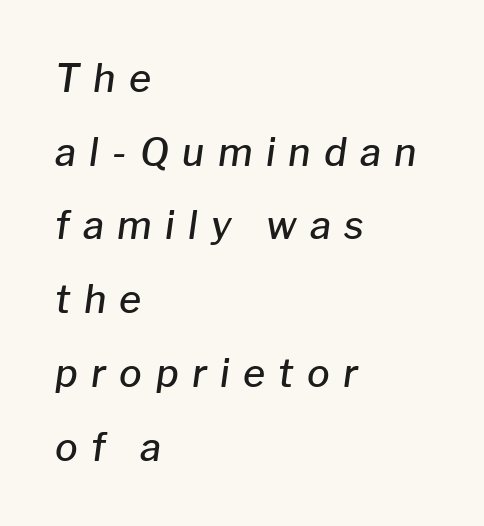
Just letters on the line, the space beneath them empty. Does extra space separate the letters? Yes, quite a lot of it. One glance says open: line gaps are wider than usual. Do the characters align in a grid? No, the font is proportional. It's the slanting kind of type.
